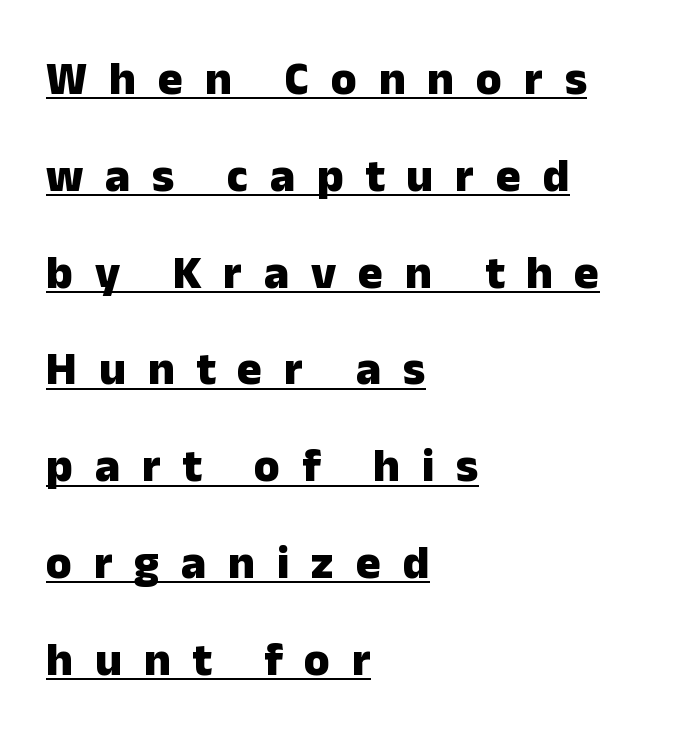
The string is rendered with underlining switched on. The type family on display is of the sans-serif kind. Posture: straight, roman, zero tilt. Here the designer chose a conventional face with non-uniform glyph widths. The strokes are fattened all the way to bold.
